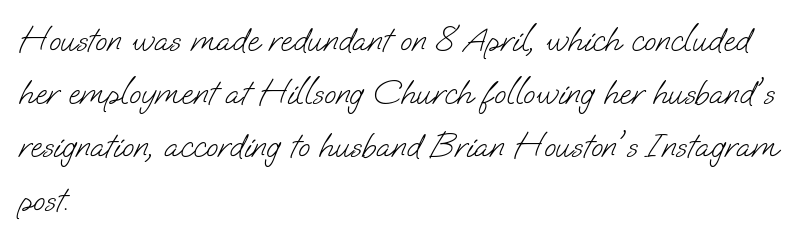
{"serif": "no", "bold": "no", "weight": "light", "width": "normal", "stroke_contrast": "low", "x_height": "small", "monospaced": "no", "underline": "no", "align": "left", "line_spacing": "normal", "line_spacing_ratio": 1.52, "letter_spacing": "normal", "letter_spacing_em": 0.0, "glyph_px": 35}
